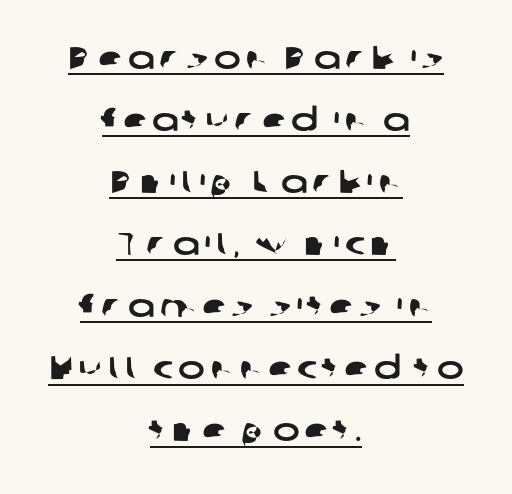
The image shows 32 px wide sans-serif type; set centered, loose line spacing (1.94x), underlined; low stroke contrast and a medium x-height.
